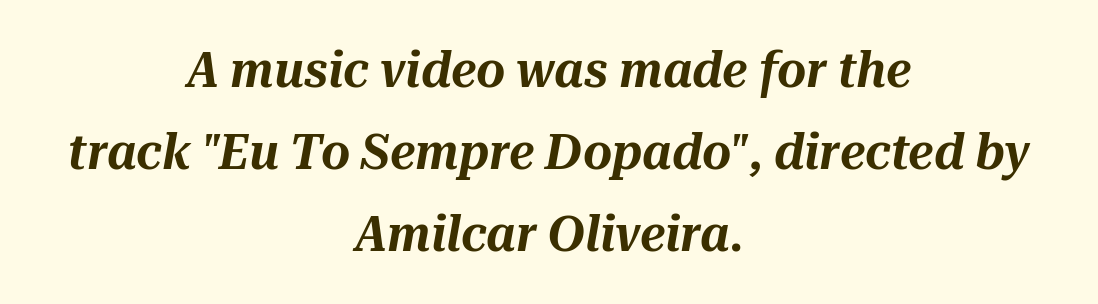
Yep, that's italic — everything's leaning. A typesetter would call this zero additional tracking. A bare baseline throughout the passage. Proportional: the letters do not fall into vertical columns.
